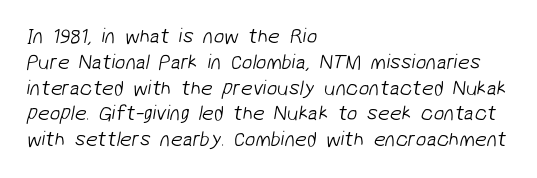
Q: Is the text bold? A: No.
Q: Is the text underlined? A: No.
Q: How is the paragraph aligned? A: Left-aligned.
Q: Is the spacing between letters normal or unusually wide? A: Normal.
